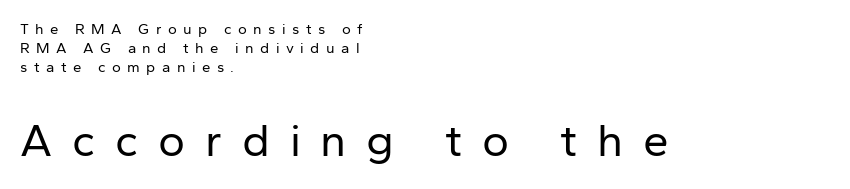
Note: no serifs on the glyphs. How would I describe the line gaps? Plain and ordinary. Type size steps up from the first block to the second. Designer's note — italics off, roman on. Is the block centered? No — it sits flush against the left margin.
